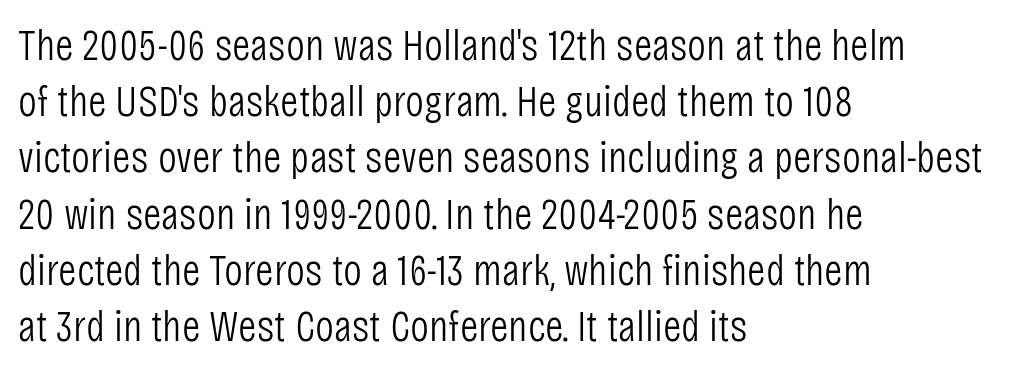
{"serif": "no", "italic": "no", "bold": "no", "weight": "light", "width": "condensed", "stroke_contrast": "low", "x_height": "large", "monospaced": "no", "underline": "no", "align": "left", "line_spacing": "normal", "line_spacing_ratio": 1.25, "letter_spacing": "normal", "letter_spacing_em": 0.0, "glyph_px": 45}
